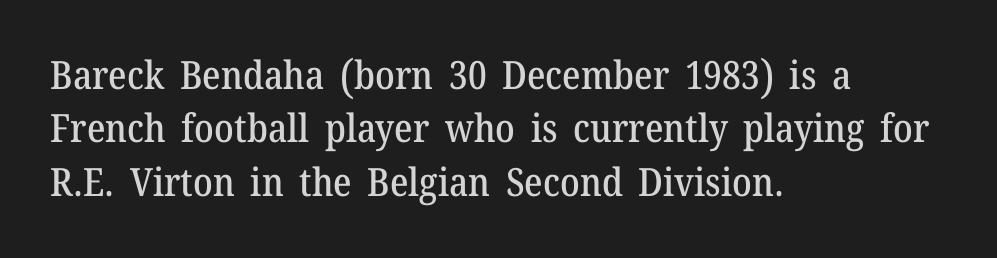
The image shows 39 px serif type, upright; set left-aligned, normal line spacing (1.37x), normal letter spacing, not underlined; medium stroke contrast and a medium x-height.
